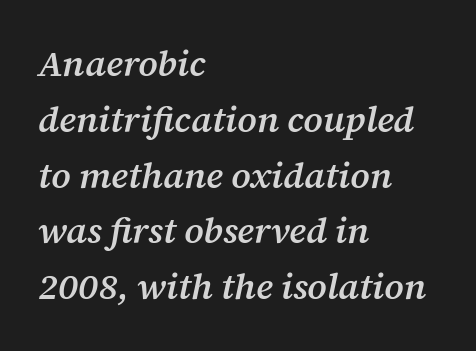
Q: Is the text bold? A: Semi-bold.
Q: Is the text italic (slanted)? A: Yes, it leans right by about 12 degrees.
Q: Is the typeface a serif or a sans-serif typeface? A: Serif.
Q: Is the text underlined? A: No.
Q: How is the paragraph aligned? A: Left-aligned.
Q: Is the spacing between letters normal or unusually wide? A: Normal.
Q: Is the spacing between lines tight, normal or loose? A: Normal.
Q: Width (condensed, normal, or wide)? A: Normal.
Q: Stroke contrast? A: Medium.
Q: x-height? A: Medium.
Q: Monospaced? A: No.
